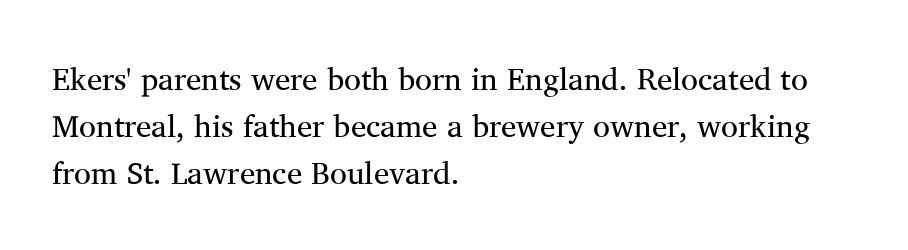
Do the characters align in a grid? No, the font is proportional. Reading down the block, your eye returns to a fixed left position each line. Just letters on the line, the space beneath them empty. The face used here is seriffed, in the tradition of book romans. Compared with typical body copy, the letter spacing here is the same.
